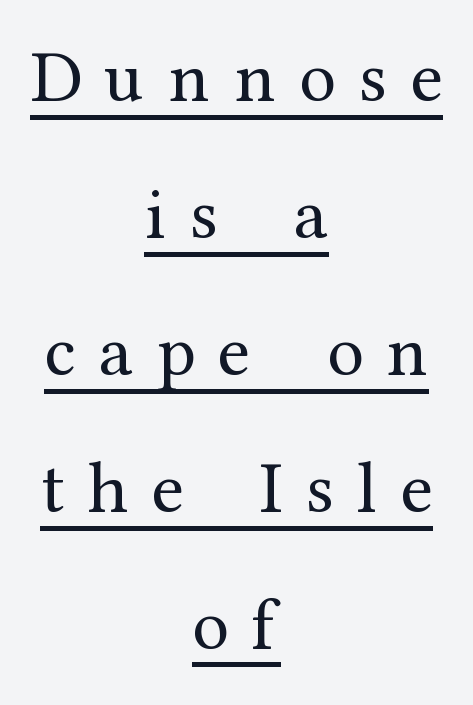
A typesetter would call this proportional, since set widths differ per character. Words appear elongated and porous because spacing is wide. Serifs: yes, visible at the terminals of the letterforms. Stroke mass is kept to a normal reading level or below.
